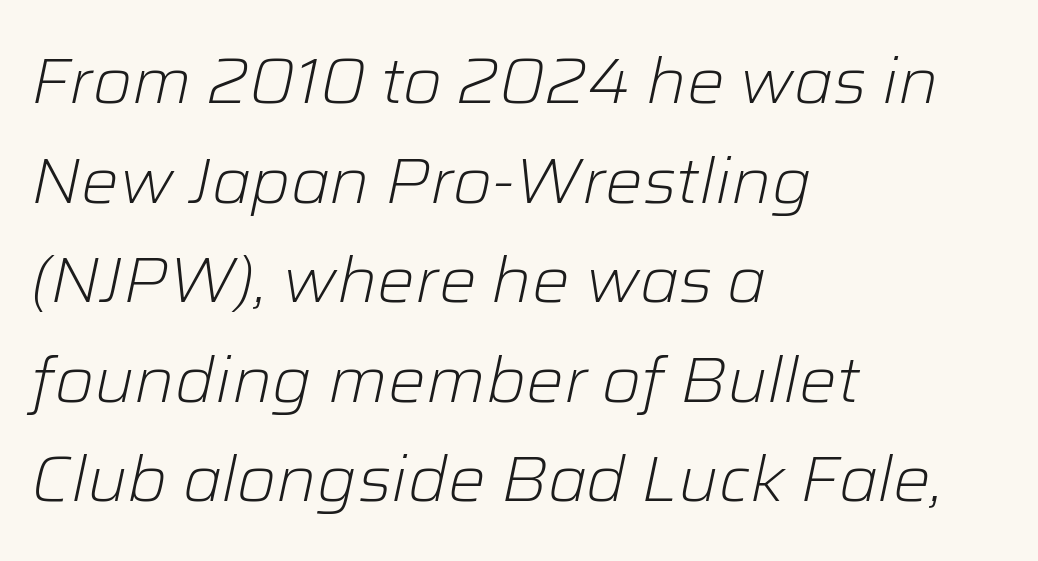
Underline: absent. The passage shown is typed in a proportional face where columns would drift. Short and long lines alike share a common starting point at left. Glyph-to-glyph distance matches everyday printed text. When letters slant like this, we call the style italic. Rows of type keep a routine distance in the vertical direction.
